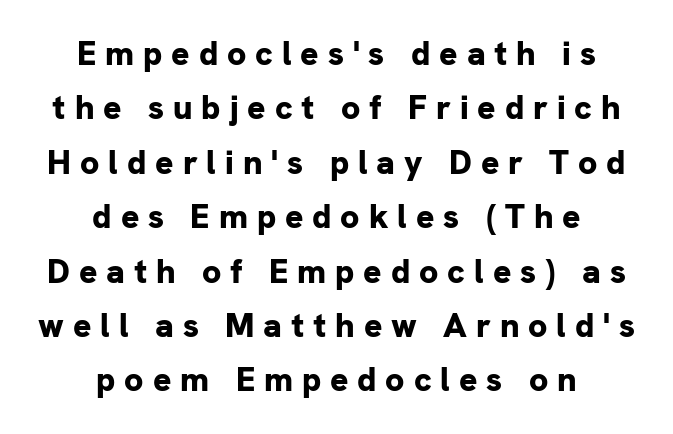
Q: Is the text bold? A: Yes.
Q: Is the text italic (slanted)? A: No, it is upright.
Q: Is the typeface a serif or a sans-serif typeface? A: Sans-serif.
Q: Is the text underlined? A: No.
Q: How is the paragraph aligned? A: Centered.
Q: Is the spacing between letters normal or unusually wide? A: Unusually wide.
Q: Is the spacing between lines tight, normal or loose? A: Normal.
Q: Width (condensed, normal, or wide)? A: Normal.
Q: Stroke contrast? A: Low.
Q: x-height? A: Medium.
Q: Monospaced? A: No.
